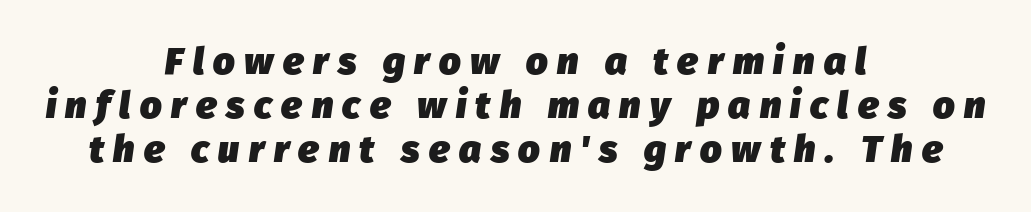
Leftover space on each line is divided equally before and after the words. The foot of each line stays bare and open. Emphasis-style slanted type is in use. This rendering widens character spacing well past its baseline value. A typesetter would call this proportional, since set widths differ per character.
